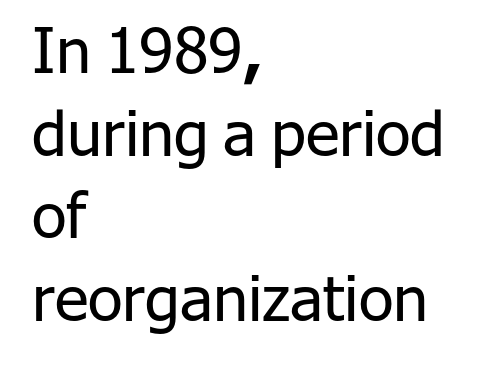
Q: Is the text bold? A: No.
Q: Is the text italic (slanted)? A: No, it is upright.
Q: Is the typeface a serif or a sans-serif typeface? A: Sans-serif.
Q: Is the text underlined? A: No.
Q: How is the paragraph aligned? A: Left-aligned.
Q: Is the spacing between letters normal or unusually wide? A: Normal.
Q: Is the spacing between lines tight, normal or loose? A: Normal.
Q: Width (condensed, normal, or wide)? A: Normal.
Q: Stroke contrast? A: Low.
Q: x-height? A: Medium.
Q: Monospaced? A: No.
